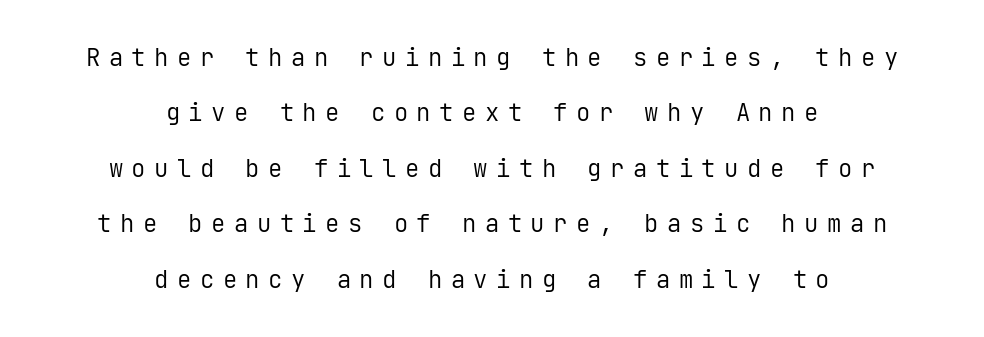
The block of text is sparse from top to bottom, with ample space between rows. The whitespace from short lines is split evenly between both sides. Does the lettering tilt? It doesn't — this is upright. Glyph-to-glyph distance is far greater than everyday printed text. Lines of text with bare space underneath.
